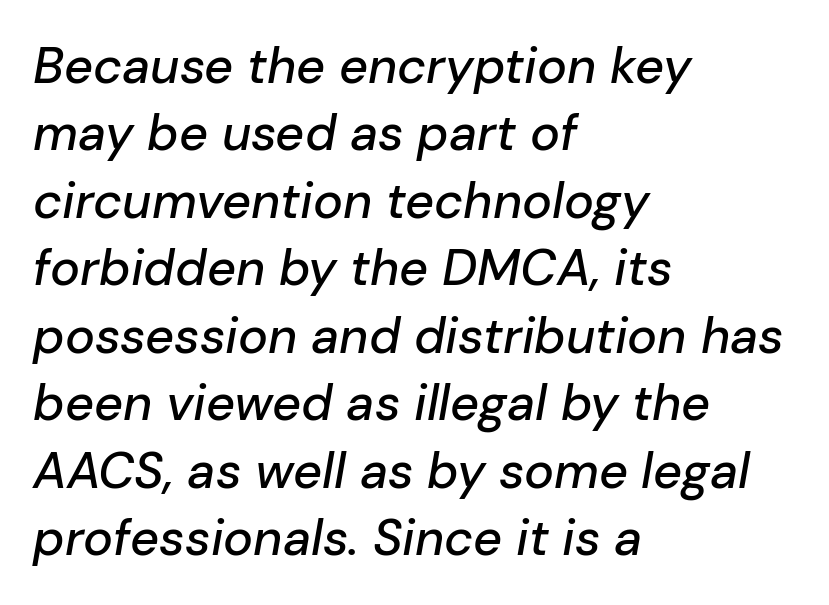
Rule under the text: the space is simply empty. Slant detected: the letters are inclined. The lines are quadded left. Line spacing here is normal.
